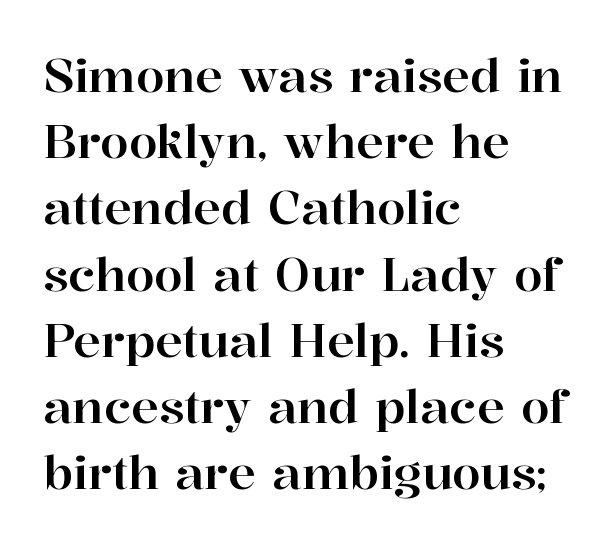
Q: Is the text italic (slanted)? A: No, it is upright.
Q: Is the typeface a serif or a sans-serif typeface? A: Serif.
Q: Is the text underlined? A: No.
Q: How is the paragraph aligned? A: Left-aligned.
Q: Is the spacing between letters normal or unusually wide? A: Normal.
Q: Is the spacing between lines tight, normal or loose? A: Normal.
Q: Width (condensed, normal, or wide)? A: Normal.
Q: Stroke contrast? A: High.
Q: x-height? A: Medium.
Q: Monospaced? A: No.
